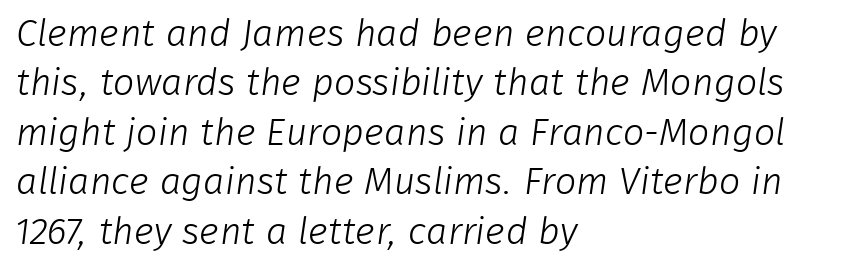
Q: Is the text bold? A: No.
Q: Is the typeface a serif or a sans-serif typeface? A: Sans-serif.
Q: Is the text underlined? A: No.
Q: How is the paragraph aligned? A: Left-aligned.
Q: Is the spacing between letters normal or unusually wide? A: Normal.
Q: Is the spacing between lines tight, normal or loose? A: Normal.
Q: Width (condensed, normal, or wide)? A: Normal.
Q: Stroke contrast? A: Low.
Q: x-height? A: Medium.
Q: Monospaced? A: No.
